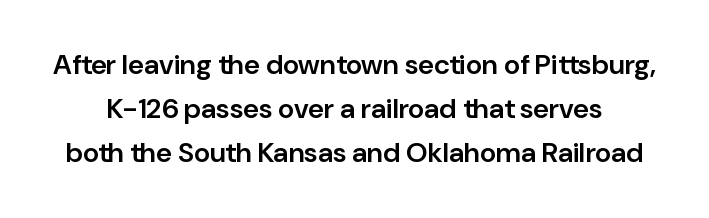
Check the space under the baseline: it is left empty. Default kerning and tracking; the words read as compact shapes. Compared with an ordinary text face, these strokes are moderately heavier — a semibold. Honestly, the row spacing looks completely unremarkable.
